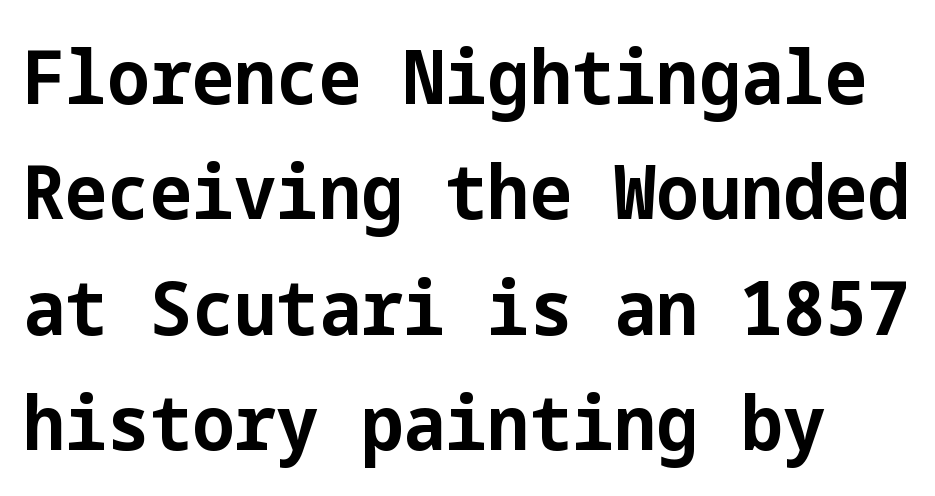
The image shows 75 px bold sans-serif type, upright; set normal line spacing (1.54x), normal letter spacing, not underlined; low stroke contrast and a medium x-height.
